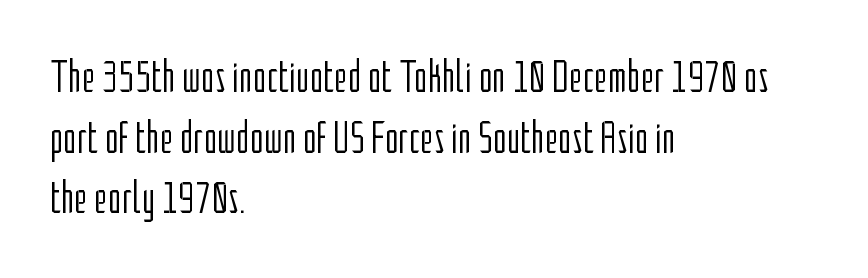
Q: Is the text bold? A: No.
Q: Is the text italic (slanted)? A: No, it is upright.
Q: Is the typeface a serif or a sans-serif typeface? A: Sans-serif.
Q: Is the text underlined? A: No.
Q: How is the paragraph aligned? A: Left-aligned.
Q: Is the spacing between letters normal or unusually wide? A: Normal.
Q: Is the spacing between lines tight, normal or loose? A: Normal.
Q: Width (condensed, normal, or wide)? A: Condensed.
Q: Stroke contrast? A: Low.
Q: x-height? A: Medium.
Q: Monospaced? A: No.
